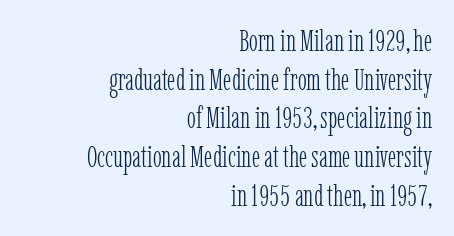
{"serif": "yes", "italic": "no", "bold": "no", "weight": "light", "width": "condensed", "stroke_contrast": "low", "x_height": "medium", "monospaced": "no", "underline": "no", "align": "right", "line_spacing": "normal", "line_spacing_ratio": 1.29, "letter_spacing": "normal", "letter_spacing_em": 0.0, "glyph_px": 30}
